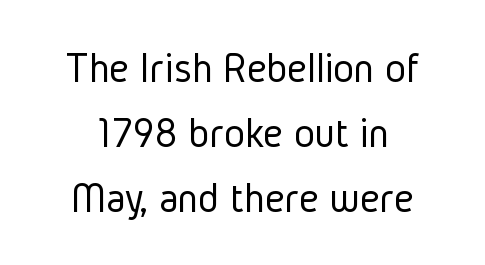
The image shows 44 px light, condensed sans-serif type, upright; set normal line spacing (1.48x), normal letter spacing, not underlined; low stroke contrast and a medium x-height.
